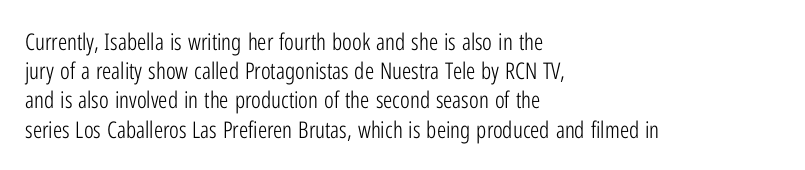
Nothing unusual about the tracking: characters are spaced as the font intends. Caption: multi-line text, flush left, ragged right. How would I describe the line gaps? Plain and ordinary. Unbolded letterforms with no extra heft.
